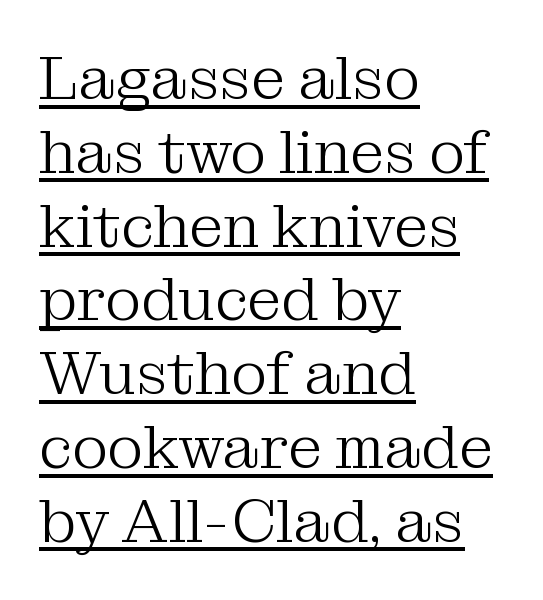
The image shows 61 px light serif type, upright; set left-aligned, line spacing 1.21x, normal letter spacing, underlined; medium stroke contrast and a medium x-height.
